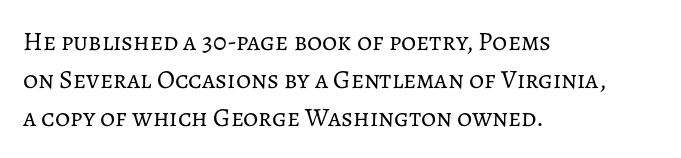
The image shows 26 px text type, upright; set left-aligned, normal line spacing (1.46x), normal letter spacing, not underlined.
